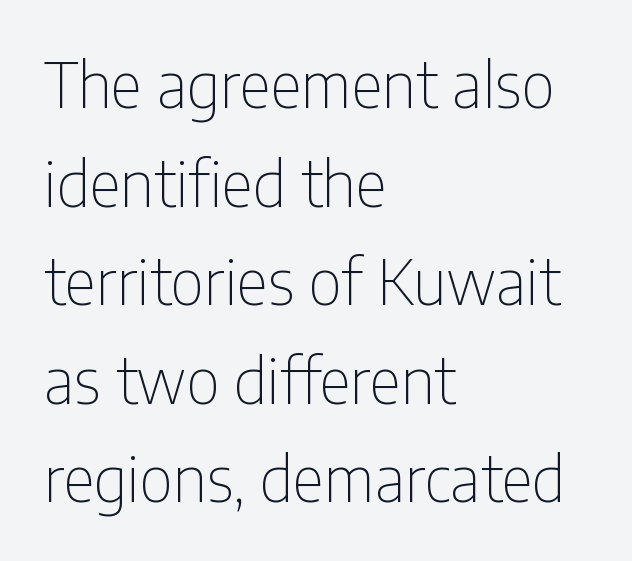
This is not heavy type; no bold has been used. The tracking reads as untouched default to a designer's eye. The letters carry no serifs — their stems end cleanly without finishing strokes. A classic flush-left, rag-right setting is used for this passage. Letters rest on an invisible, unmarked baseline. Do the characters align in a grid? No, the font is proportional.
